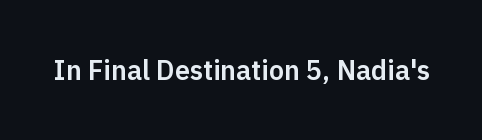
{"italic": "no", "underline": "no", "letter_spacing": "normal", "letter_spacing_em": 0.0, "glyph_px": 27}
